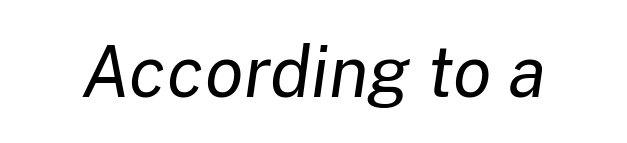
The image shows 70 px regular-weight type, italic (leaning right); set normal letter spacing, not underlined; low stroke contrast and a medium x-height.
